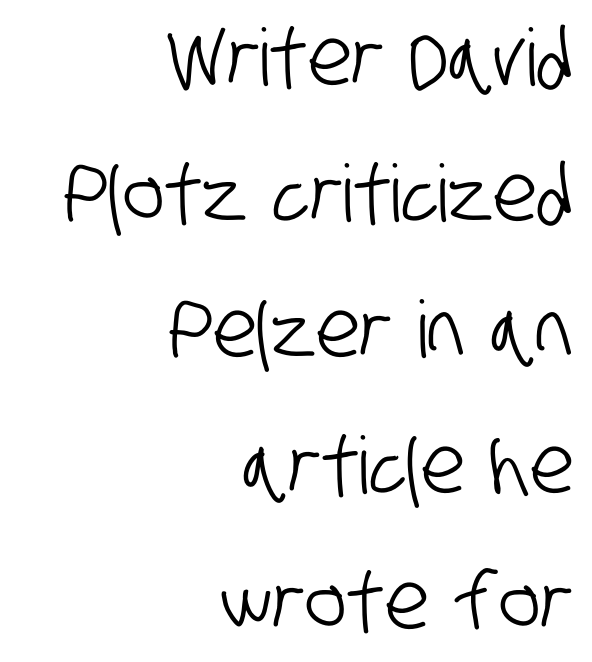
The image shows 79 px condensed sans-serif type; set right-aligned, line spacing 1.72x, normal letter spacing, not underlined; low stroke contrast and a large x-height.
